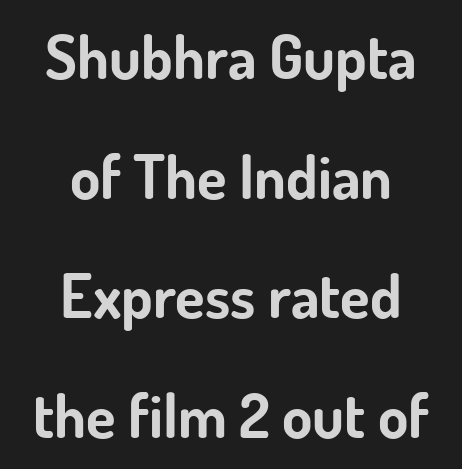
Q: Is the text bold? A: Yes.
Q: Is the text italic (slanted)? A: No, it is upright.
Q: Is the typeface a serif or a sans-serif typeface? A: Sans-serif.
Q: Is the text underlined? A: No.
Q: How is the paragraph aligned? A: Centered.
Q: Is the spacing between letters normal or unusually wide? A: Normal.
Q: Is the spacing between lines tight, normal or loose? A: Loose.
Q: Width (condensed, normal, or wide)? A: Normal.
Q: Stroke contrast? A: Low.
Q: x-height? A: Small.
Q: Monospaced? A: No.
